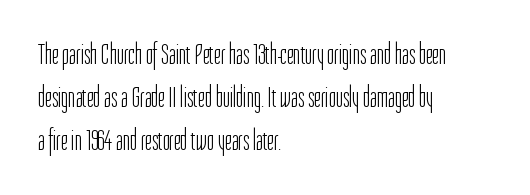
The image shows 30 px light, condensed sans-serif type, upright; set left-aligned, normal line spacing (1.43x), normal letter spacing, not underlined; low stroke contrast and a medium x-height.
